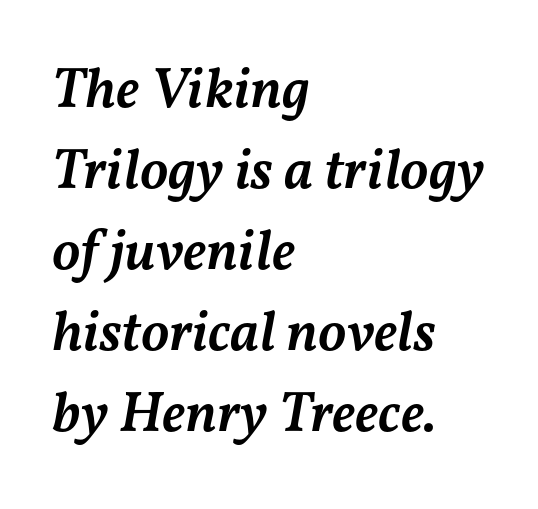
Q: Is the text bold? A: Semi-bold.
Q: Is the text italic (slanted)? A: Yes, it leans right by about 11 degrees.
Q: Is the text underlined? A: No.
Q: How is the paragraph aligned? A: Left-aligned.
Q: Is the spacing between letters normal or unusually wide? A: Normal.
Q: Is the spacing between lines tight, normal or loose? A: Normal.
Q: Width (condensed, normal, or wide)? A: Normal.
Q: Stroke contrast? A: Medium.
Q: x-height? A: Medium.
Q: Monospaced? A: No.
